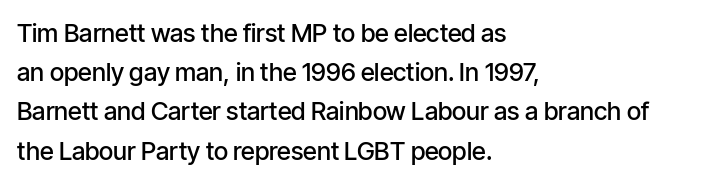
A bare baseline throughout the passage. The sample has been set in demibold, a notch under bold. The paragraph shown leans on its left margin. When letters stand straight like this, we call the style roman or upright. The space between consecutive lines is moderate.
